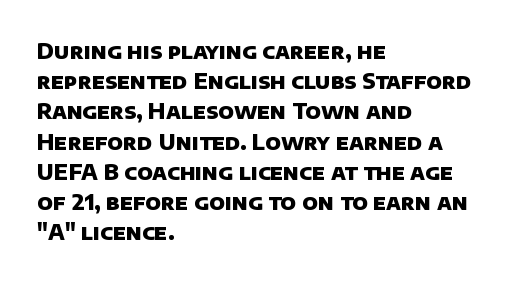
Q: Is the text bold? A: Yes.
Q: Is the text underlined? A: No.
Q: How is the paragraph aligned? A: Left-aligned.
Q: Is the spacing between letters normal or unusually wide? A: Normal.
Q: Is the spacing between lines tight, normal or loose? A: Normal.
